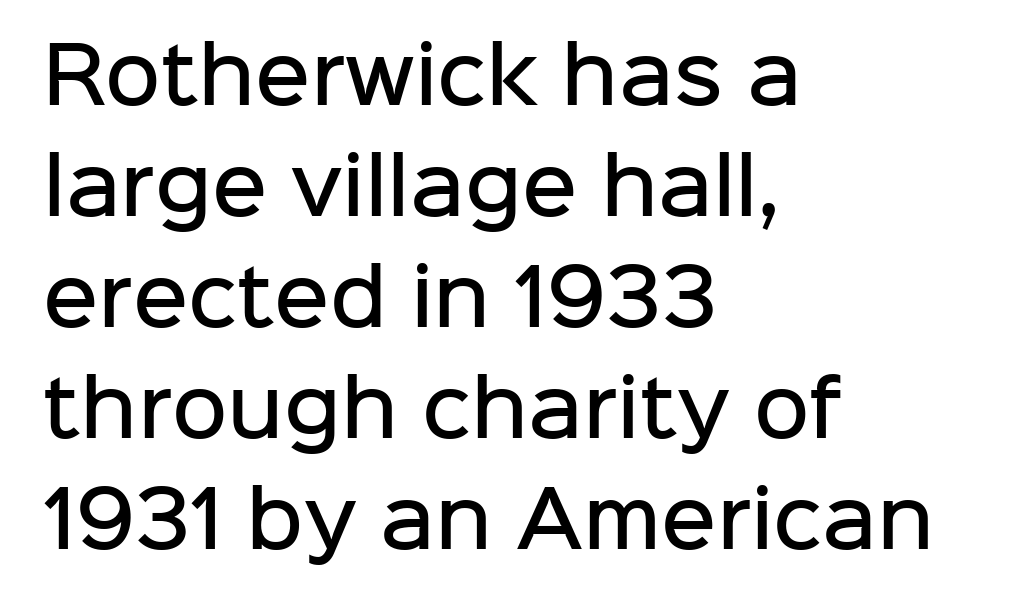
The image shows 76 px semibold sans-serif type, upright; set left-aligned, normal line spacing (1.46x), normal letter spacing, not underlined; low stroke contrast and a medium x-height.
